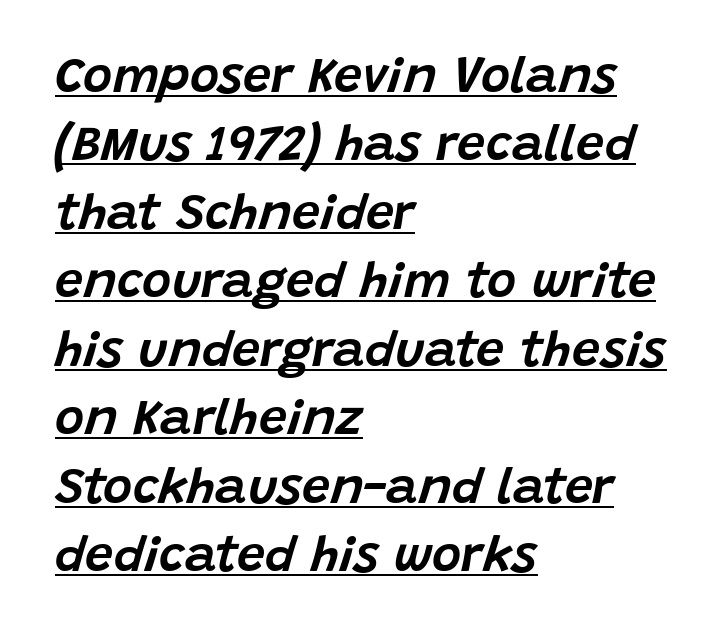
Do the characters align in a grid? No, the font is proportional. A rule runs beneath these lines of type. These lines are set flush left with a ragged right edge. Observe the lean: these are italic letterforms. The rendering uses a moderate line-height, typical for paragraphs.
